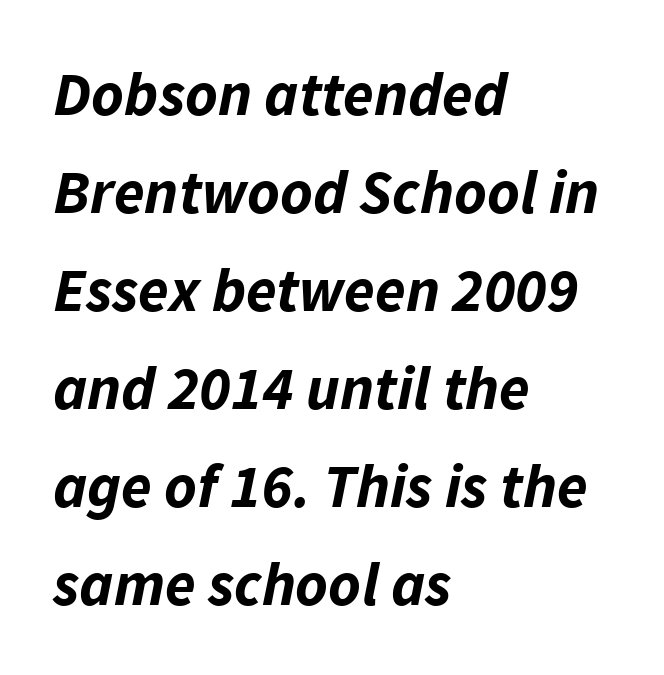
{"italic": "yes", "lean": "right", "slant_degrees": 11, "bold": "yes", "weight": "bold", "width": "normal", "stroke_contrast": "low", "x_height": "medium", "monospaced": "no", "underline": "no", "align": "left", "line_spacing": "normal", "line_spacing_ratio": 1.58, "letter_spacing": "normal", "letter_spacing_em": 0.0, "glyph_px": 62}
